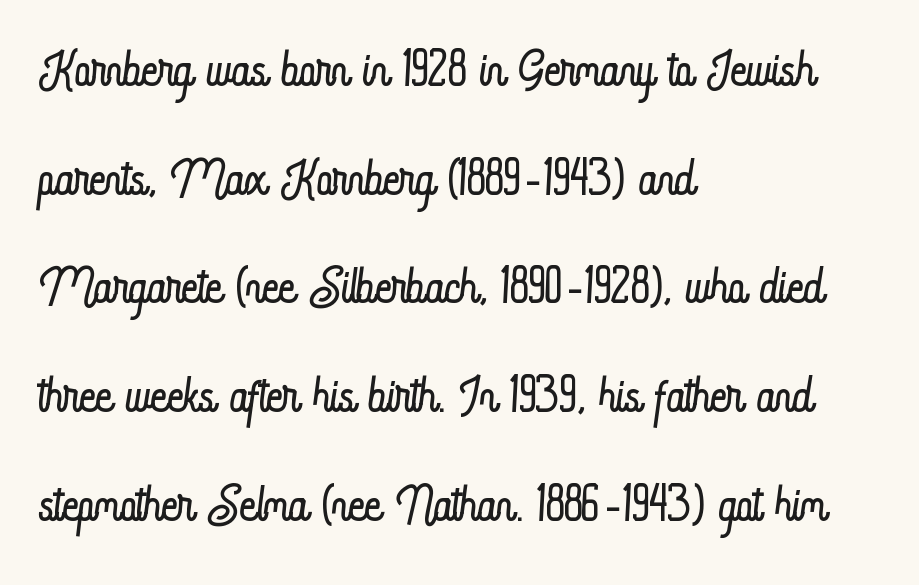
Caption: face not bold, strokes unweighted. Varying glyph widths throughout — classic text-font behaviour. Inter-character spacing is left at the font's built-in metrics. Evenly set lines give the paragraph a standard silhouette. Visually the block forms a straight wall on the left and a jagged coastline on the right.
